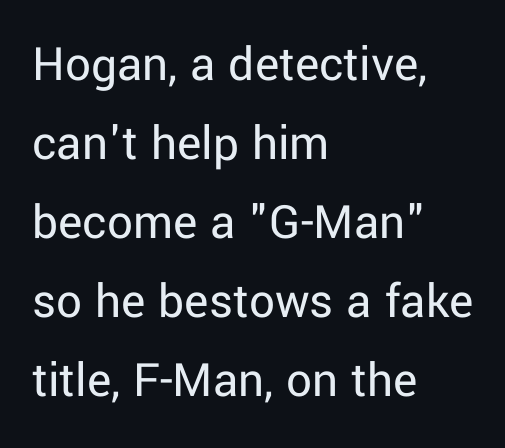
The passage shown has conventional tracking throughout. Where is the straight margin? On the left. Grotesque or geometric, the face here clearly has no serifs. One glance says typical: line gaps are just what's usual. The passage shown is typed in a proportional face where columns would drift. Check under the words: just untouched page.
